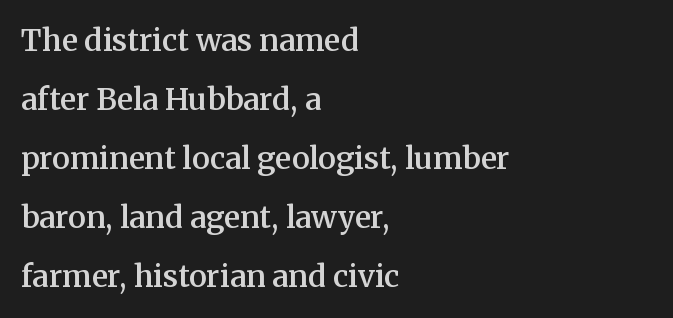
{"serif": "yes", "italic": "no", "bold": "semi", "weight": "semibold", "width": "normal", "stroke_contrast": "medium", "x_height": "medium", "monospaced": "no", "underline": "no", "align": "left", "line_spacing": "loose", "line_spacing_ratio": 1.97, "letter_spacing": "normal", "letter_spacing_em": 0.0, "glyph_px": 30}
